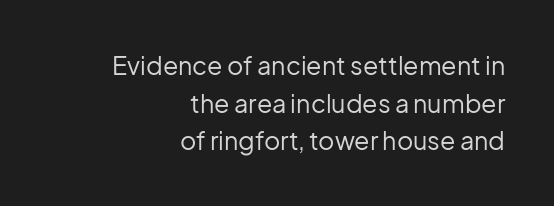
{"italic": "no", "bold": "no", "underline": "no", "align": "right", "line_spacing": "normal", "line_spacing_ratio": 1.51, "letter_spacing": "normal", "letter_spacing_em": 0.0, "glyph_px": 25}
